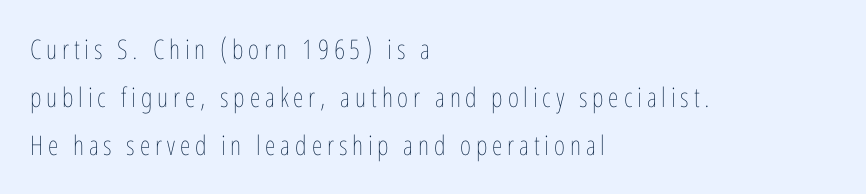
Q: Is the text bold? A: No.
Q: Is the text italic (slanted)? A: No, it is upright.
Q: Is the text underlined? A: No.
Q: How is the paragraph aligned? A: Left-aligned.
